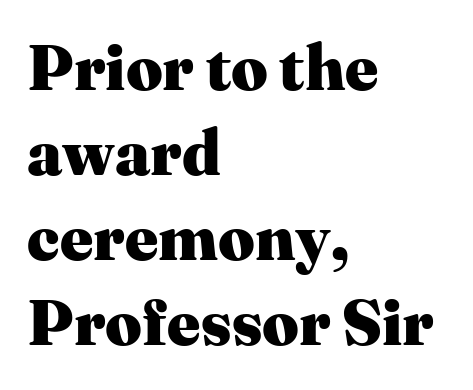
Q: Is the text bold? A: Yes.
Q: Is the text italic (slanted)? A: No, it is upright.
Q: Is the typeface a serif or a sans-serif typeface? A: Serif.
Q: Is the text underlined? A: No.
Q: How is the paragraph aligned? A: Left-aligned.
Q: Is the spacing between letters normal or unusually wide? A: Normal.
Q: Is the spacing between lines tight, normal or loose? A: Normal.
Q: Width (condensed, normal, or wide)? A: Normal.
Q: Stroke contrast? A: Medium.
Q: x-height? A: Medium.
Q: Monospaced? A: No.
